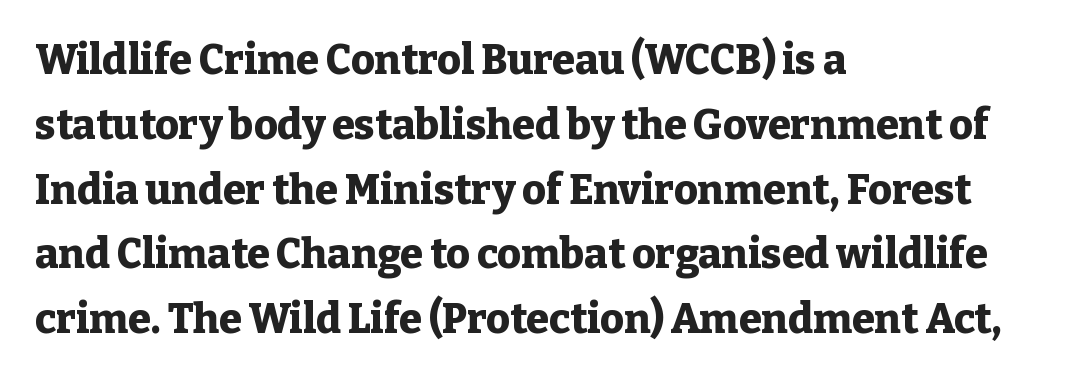
Unmarked baselines from the first word to the last. No extra tracking has been applied to these lines. The paragraph has a hard left edge and a soft right edge. Horizontal bands of white between lines are of average thickness. A typesetter would call this proportional, since set widths differ per character.
